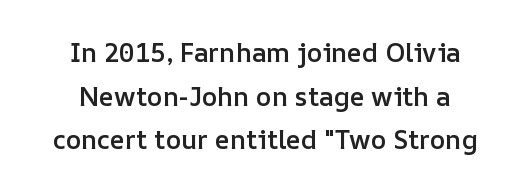
The image shows 26 px text type, upright; set centered, normal line spacing (1.68x), normal letter spacing, not underlined.
